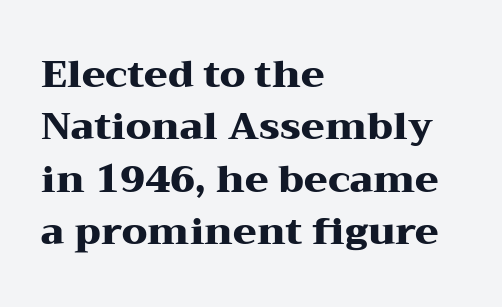
You could not count columns in this text — the font is proportionally spaced. Yep, those are serifs on the letters. The designer left line spacing at the default. Vertical strokes here are truly vertical. Does the weight exceed regular? Yes, all the way to bold. The area under the type is left untouched.
